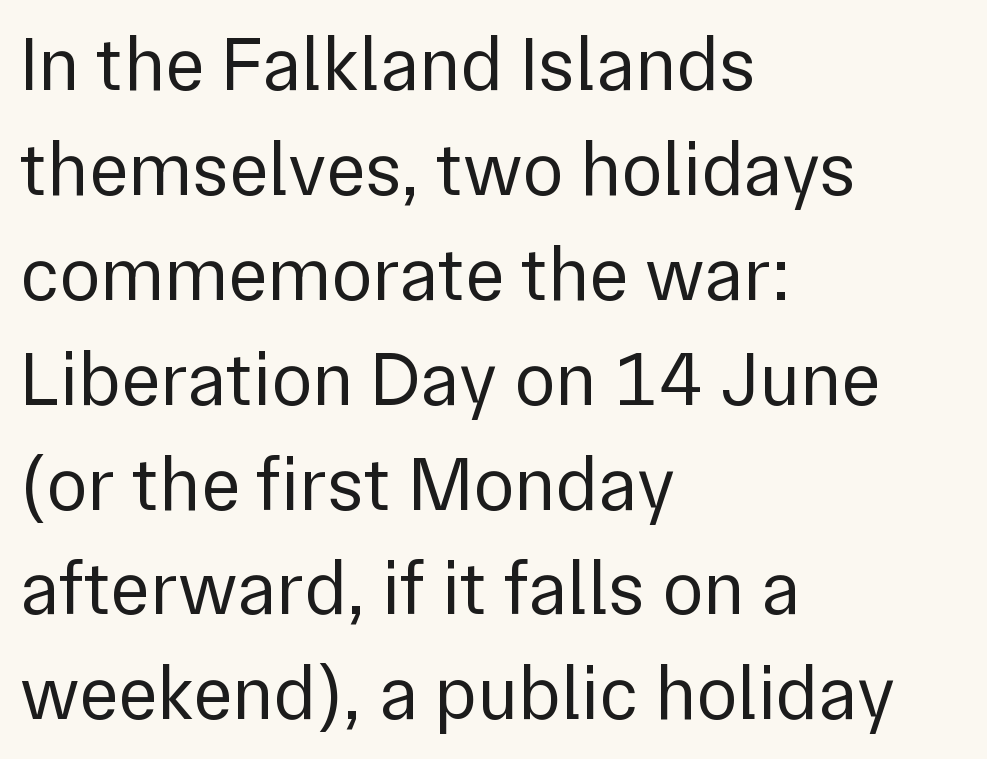
Q: Is the text bold? A: No.
Q: Is the text italic (slanted)? A: No, it is upright.
Q: Is the typeface a serif or a sans-serif typeface? A: Sans-serif.
Q: Is the text underlined? A: No.
Q: How is the paragraph aligned? A: Left-aligned.
Q: Is the spacing between letters normal or unusually wide? A: Normal.
Q: Is the spacing between lines tight, normal or loose? A: Normal.
Q: Width (condensed, normal, or wide)? A: Normal.
Q: Stroke contrast? A: Low.
Q: x-height? A: Medium.
Q: Monospaced? A: No.
